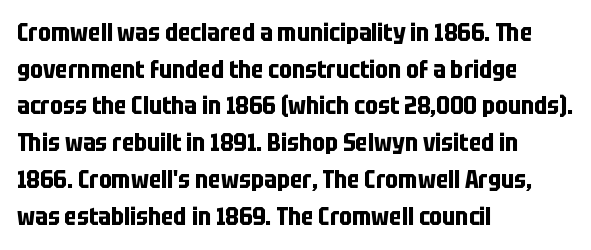
Q: Is the text bold? A: Yes.
Q: Is the text italic (slanted)? A: No, it is upright.
Q: Is the text underlined? A: No.
Q: How is the paragraph aligned? A: Left-aligned.
Q: Is the spacing between letters normal or unusually wide? A: Normal.
Q: Is the spacing between lines tight, normal or loose? A: Normal.
